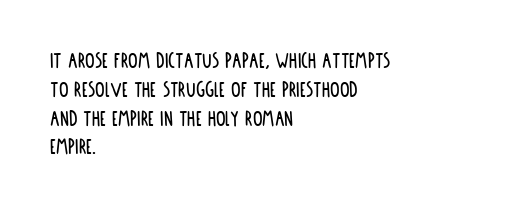
The image shows 24 px text type, upright; set left-aligned, line spacing 1.2x, normal letter spacing, not underlined.
